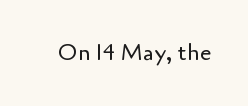
Q: Is the text bold? A: No.
Q: Is the text italic (slanted)? A: No, it is upright.
Q: Is the text underlined? A: No.
Q: Is the spacing between letters normal or unusually wide? A: Normal.
